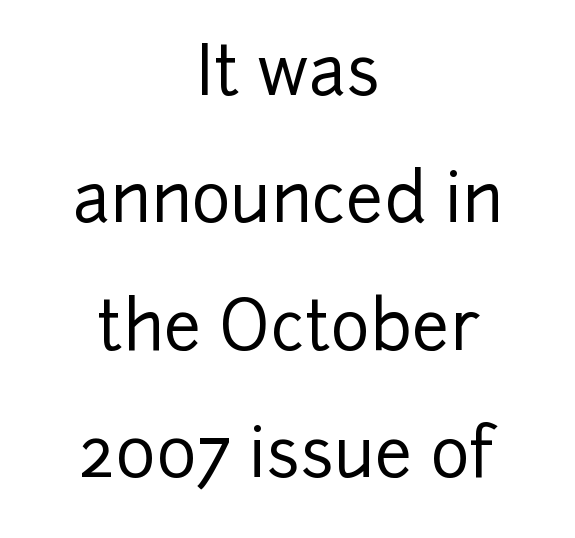
Q: Is the text italic (slanted)? A: No, it is upright.
Q: Is the typeface a serif or a sans-serif typeface? A: Sans-serif.
Q: Is the text underlined? A: No.
Q: How is the paragraph aligned? A: Centered.
Q: Is the spacing between letters normal or unusually wide? A: Normal.
Q: Is the spacing between lines tight, normal or loose? A: Loose.
Q: Width (condensed, normal, or wide)? A: Normal.
Q: Stroke contrast? A: Low.
Q: x-height? A: Medium.
Q: Monospaced? A: No.
